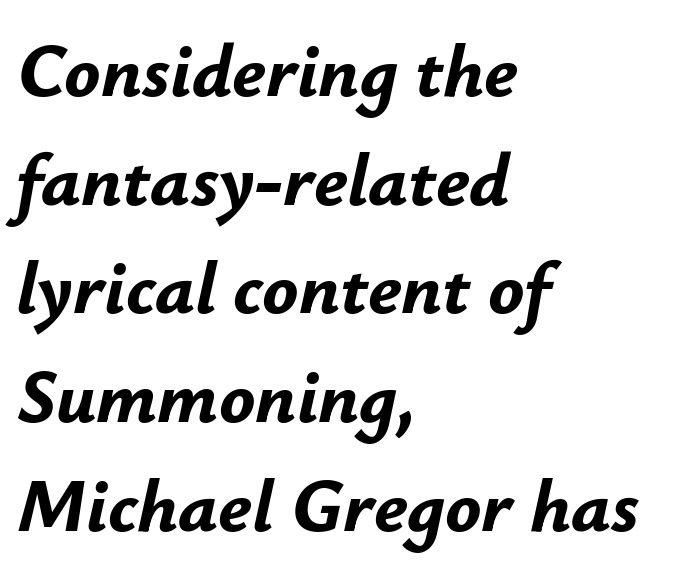
The image shows 75 px bold type, italic (leaning right); set left-aligned, normal line spacing (1.45x), normal letter spacing, not underlined; low stroke contrast and a small x-height.
